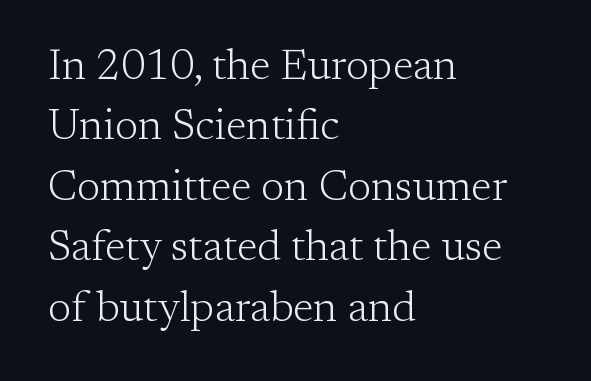
The image shows 42 px light serif type, upright; set left-aligned, normal line spacing (1.44x), normal letter spacing, not underlined; low stroke contrast and a medium x-height.
